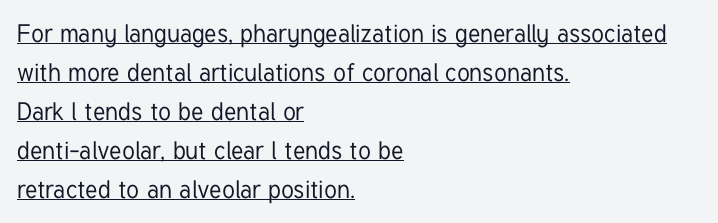
Quick note: interline space is typical. Compared with a centered layout, this one pins lines to the left instead. Notice how the stems are strictly vertical — no italics here. Check the space under the baseline: a stroke is drawn there. The letters sit at their default tracking, neither squeezed nor spread.
